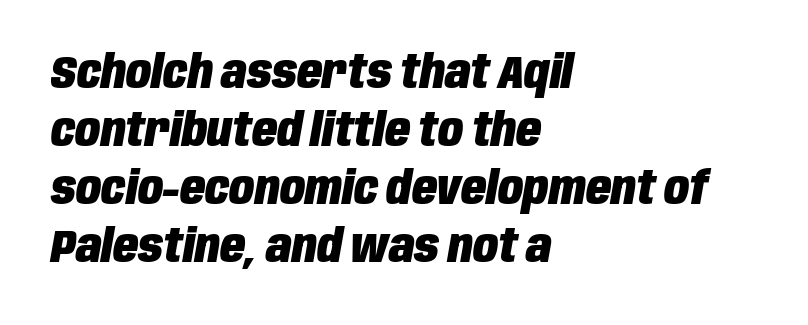
Evenly set lines give the paragraph a standard silhouette. No extra tracking has been applied to these lines. The rendering applies a slant to the glyphs. These lines are set flush left with a ragged right edge. Typographic density is high because the face is bold.
